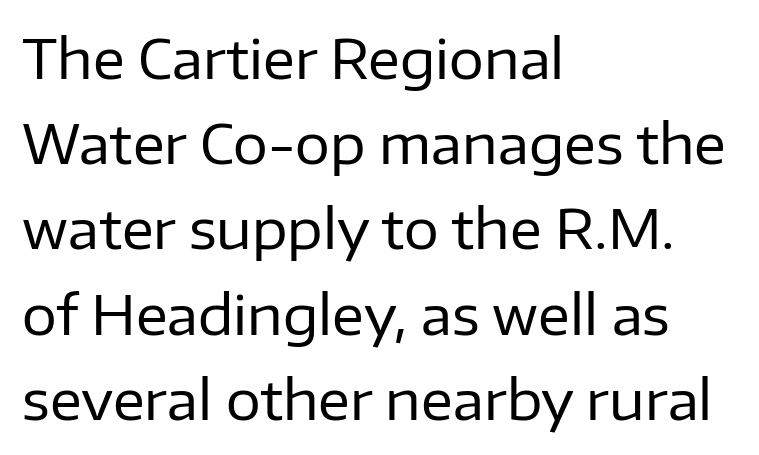
The image shows 55 px regular-weight sans-serif type, upright; set left-aligned, normal line spacing (1.55x), normal letter spacing, not underlined; low stroke contrast and a medium x-height.
